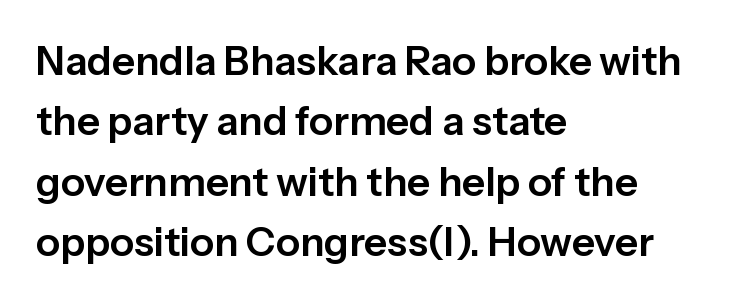
The image shows 40 px sans-serif type, upright; set left-aligned, normal line spacing (1.51x), normal letter spacing, not underlined; low stroke contrast and a medium x-height.
